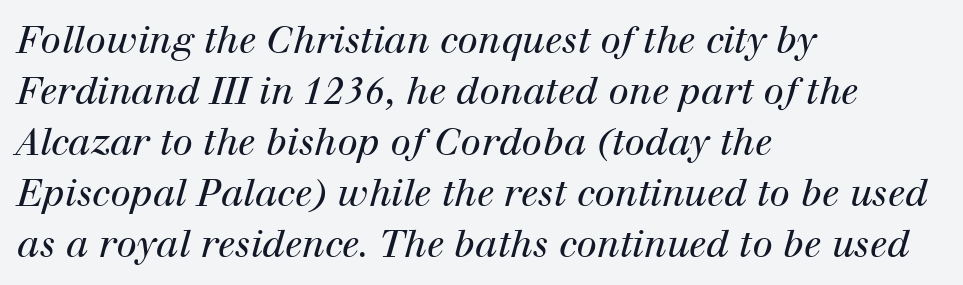
{"serif": "yes", "italic": "yes", "lean": "right", "slant_degrees": 12, "bold": "no", "weight": "regular", "width": "normal", "stroke_contrast": "high", "x_height": "medium", "monospaced": "no", "underline": "no", "align": "left", "line_spacing": "normal", "line_spacing_ratio": 1.38, "letter_spacing": "normal", "letter_spacing_em": 0.0, "glyph_px": 37}
